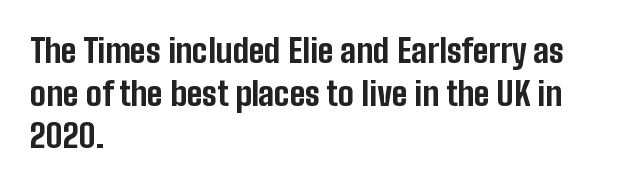
{"serif": "no", "italic": "no", "bold": "yes", "weight": "bold", "width": "condensed", "stroke_contrast": "low", "x_height": "medium", "monospaced": "no", "underline": "no", "align": "left", "line_spacing": "normal", "line_spacing_ratio": 1.29, "letter_spacing": "normal", "letter_spacing_em": 0.0, "glyph_px": 33}
